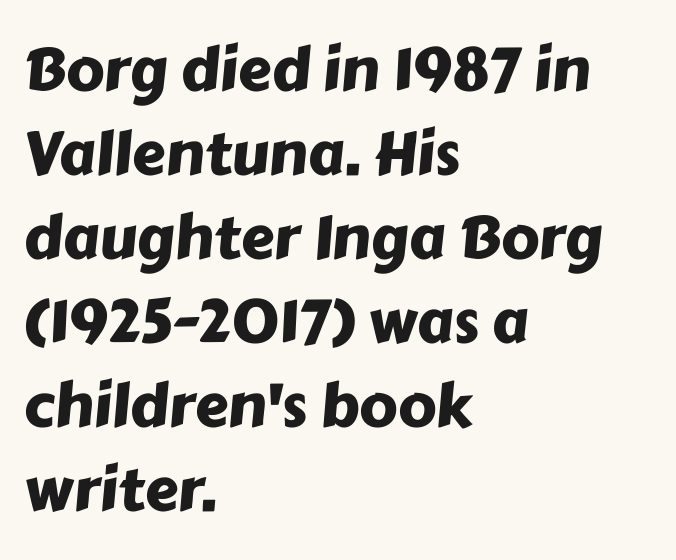
{"serif": "no", "width": "normal", "stroke_contrast": "low", "x_height": "medium", "monospaced": "no", "underline": "no", "align": "left", "line_spacing": "normal", "line_spacing_ratio": 1.4, "letter_spacing": "normal", "letter_spacing_em": 0.0, "glyph_px": 60}
